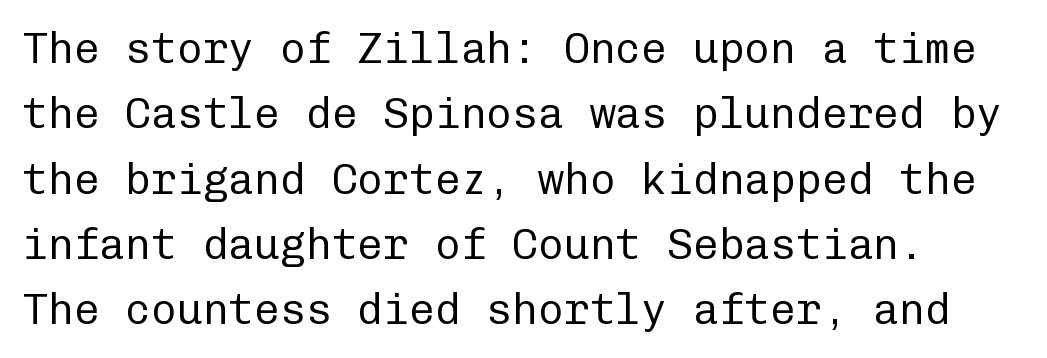
Q: Is the text bold? A: No.
Q: Is the text italic (slanted)? A: No, it is upright.
Q: Is the typeface a serif or a sans-serif typeface? A: Sans-serif.
Q: Is the text underlined? A: No.
Q: Is the spacing between letters normal or unusually wide? A: Normal.
Q: Is the spacing between lines tight, normal or loose? A: Normal.
Q: Width (condensed, normal, or wide)? A: Normal.
Q: Stroke contrast? A: Low.
Q: x-height? A: Medium.
Q: Monospaced? A: Yes.
